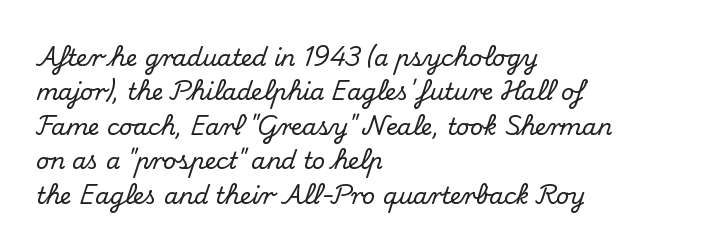
{"underline": "no", "align": "left", "line_spacing": "normal", "line_spacing_ratio": 1.5, "letter_spacing": "normal", "letter_spacing_em": 0.0, "glyph_px": 23}
